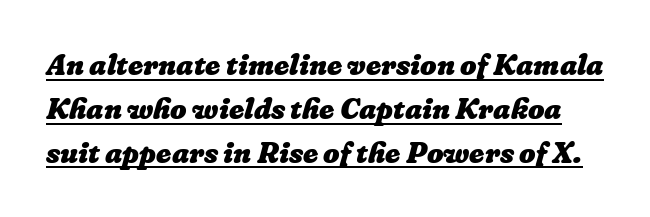
This rendering leaves character spacing at its baseline value. A baseline rule has been typeset under these characters. The characters look thick and weighty, a clear bold. The leading is moderate, giving the passage an even texture. Here the designer chose a conventional face with non-uniform glyph widths.
